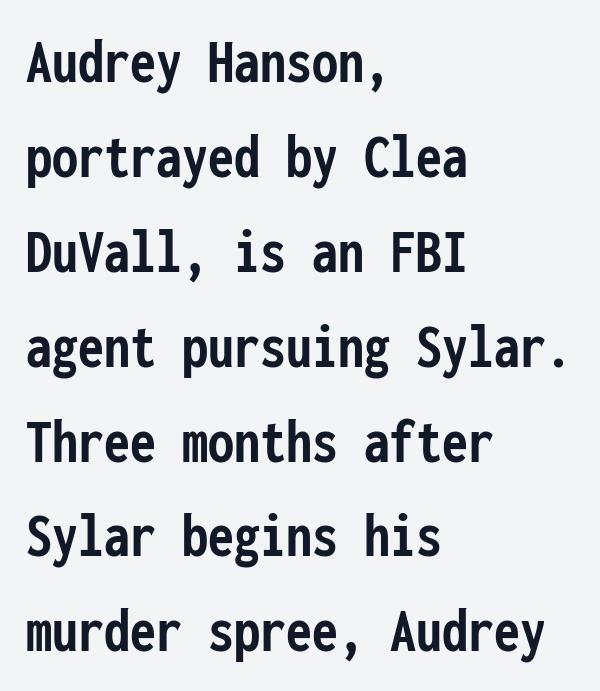
{"serif": "no", "italic": "no", "bold": "yes", "weight": "semibold", "width": "condensed", "stroke_contrast": "low", "x_height": "medium", "monospaced": "yes", "underline": "no", "align": "left", "line_spacing": "normal", "line_spacing_ratio": 1.46, "letter_spacing": "normal", "letter_spacing_em": 0.0, "glyph_px": 65}
